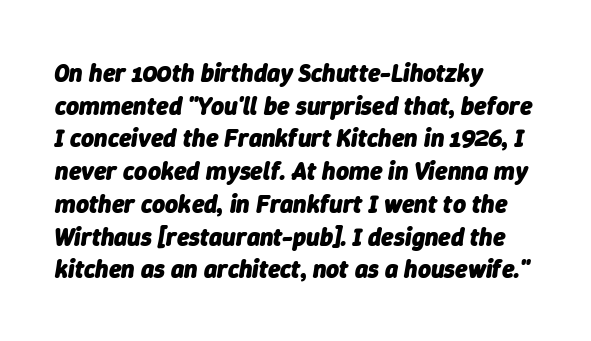
Q: Is the text bold? A: Yes.
Q: Is the text italic (slanted)? A: Yes, it leans right by about 9 degrees.
Q: Is the text underlined? A: No.
Q: How is the paragraph aligned? A: Left-aligned.
Q: Is the spacing between letters normal or unusually wide? A: Normal.
Q: Is the spacing between lines tight, normal or loose? A: Normal.
